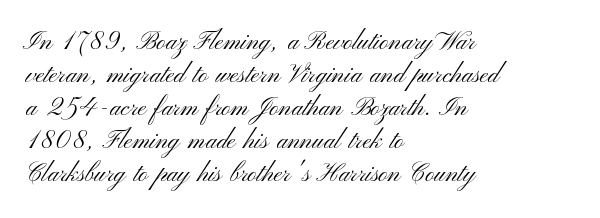
The setting favours the left margin, as ordinary paragraphs usually do. Does the leading feel generous? No, just average. The passage shown has conventional tracking throughout. Each stroke keeps to a modest, everyday thickness or less.
